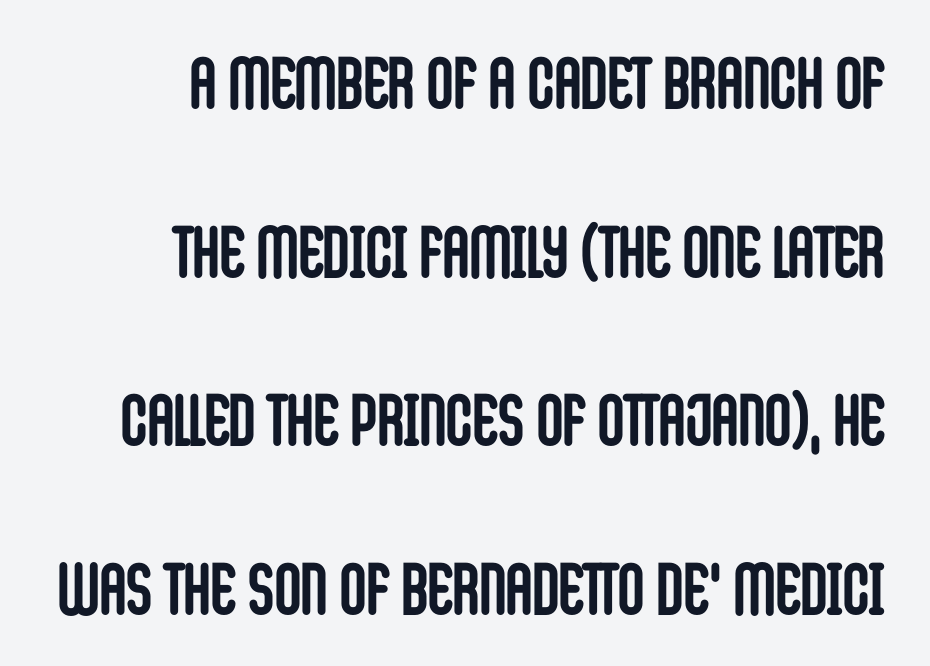
{"serif": "no", "italic": "no", "bold": "yes", "weight": "semibold", "width": "condensed", "stroke_contrast": "low", "x_height": "large", "monospaced": "no", "underline": "no", "align": "right", "line_spacing": "loose", "line_spacing_ratio": 2.31, "letter_spacing": "normal", "letter_spacing_em": 0.0, "glyph_px": 73}
